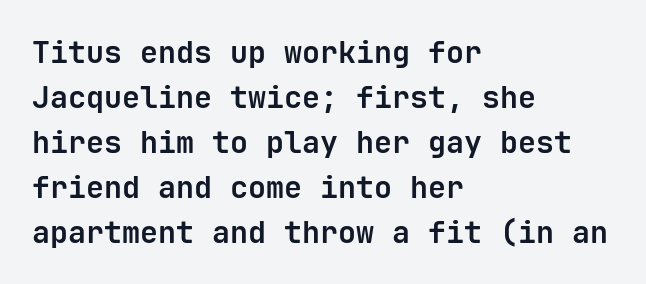
{"serif": "no", "italic": "no", "bold": "yes", "weight": "bold", "width": "normal", "stroke_contrast": "low", "x_height": "medium", "monospaced": "yes", "underline": "no", "align": "left", "line_spacing": "normal", "line_spacing_ratio": 1.5, "letter_spacing": "normal", "letter_spacing_em": 0.0, "glyph_px": 30}
